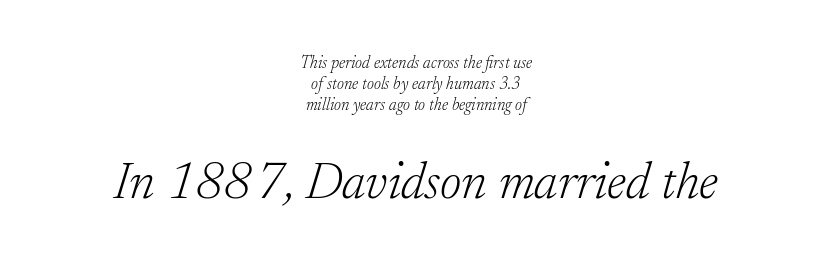
Is the type heavy? It reads as light-to-regular instead. Unmarked baselines from the first word to the last. The following chunk of copy outweighs the initial chunk in type size. Looking at the ascenders, they clearly lean.
